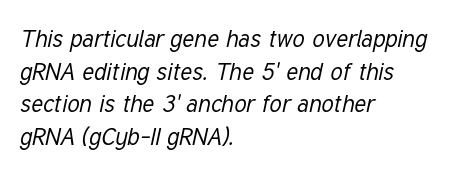
Q: Is the text bold? A: No.
Q: Is the text italic (slanted)? A: Yes, it leans right by about 12 degrees.
Q: Is the text underlined? A: No.
Q: How is the paragraph aligned? A: Left-aligned.
Q: Is the spacing between letters normal or unusually wide? A: Normal.
Q: Is the spacing between lines tight, normal or loose? A: Normal.
